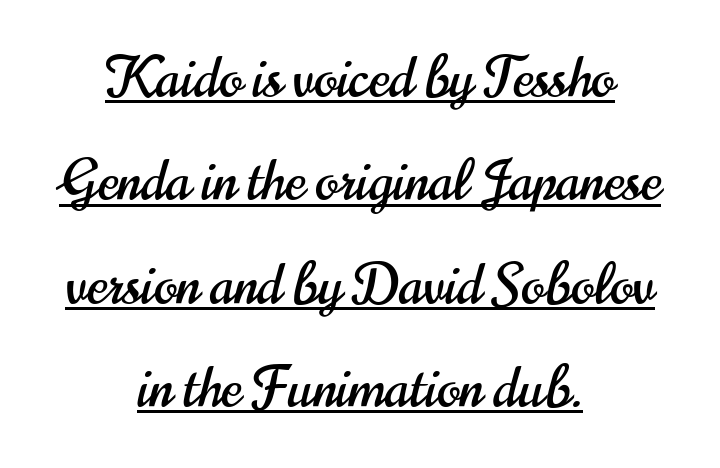
{"serif": "no", "width": "condensed", "stroke_contrast": "high", "x_height": "small", "monospaced": "no", "underline": "yes", "align": "center", "line_spacing_ratio": 1.88, "letter_spacing": "normal", "letter_spacing_em": 0.0, "glyph_px": 55}
